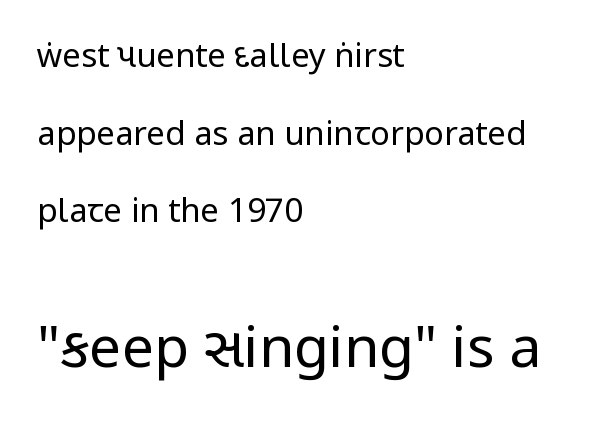
The image shows 57 px regular-weight, condensed sans-serif type, upright; set left-aligned, loose line spacing (2.35x), normal letter spacing, not underlined; the second (bottom) block is 1.73x larger; low stroke contrast.
